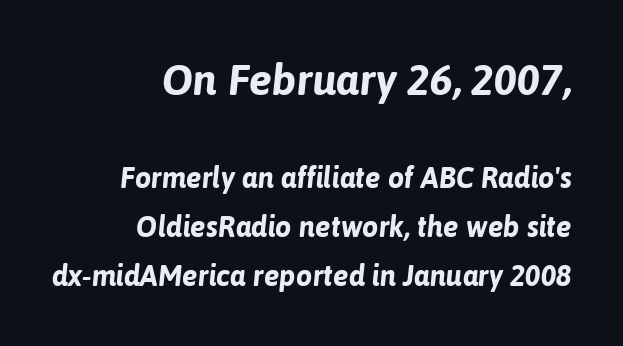
Teacher's note: observe the even right margin — that is flush-right alignment. Each word holds together tightly as a unit, with standard inter-letter gaps. Underline: absent. A typesetter would call this leading conventional body-copy spacing. The rendering uses natural spacing where letterforms have individual widths.
